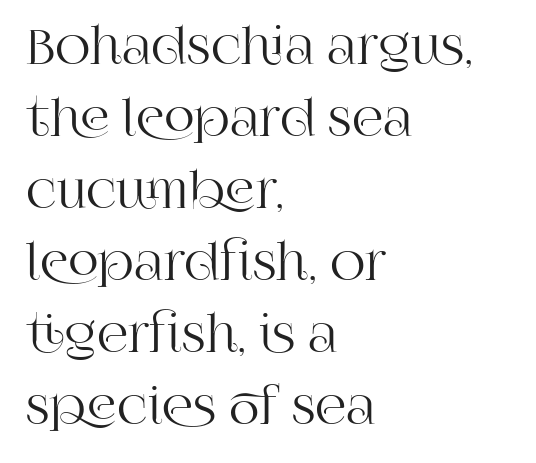
{"serif": "yes", "italic": "no", "width": "normal", "stroke_contrast": "high", "x_height": "large", "monospaced": "no", "underline": "no", "align": "left", "line_spacing": "normal", "line_spacing_ratio": 1.47, "letter_spacing": "normal", "letter_spacing_em": 0.0, "glyph_px": 49}
